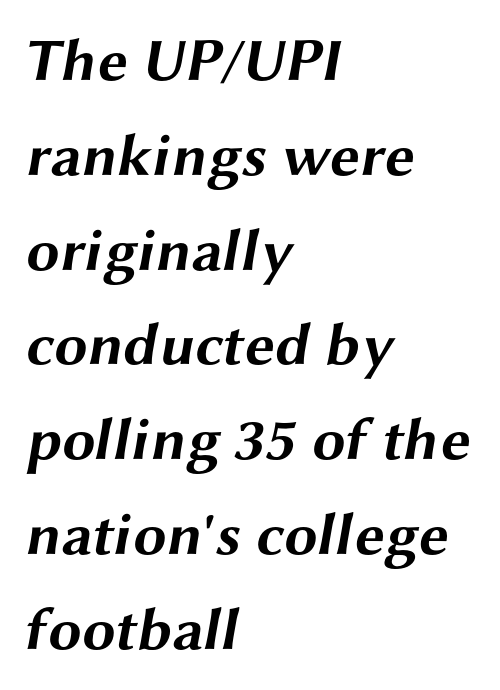
The rendering anchors every line to the left-hand side. Each letter keeps its own natural width here, so spacing adapts to shape. Students, this is bold: see how much ink each stroke carries. Descenders are the only things crossing below the line.
